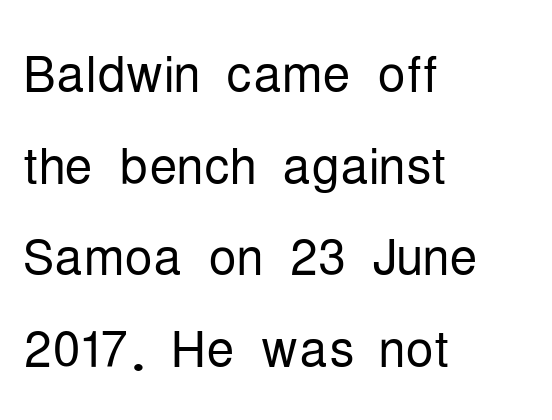
The image shows 70 px light, condensed sans-serif type, upright; set left-aligned, normal line spacing (1.31x), normal letter spacing, not underlined; low stroke contrast and a medium x-height.
